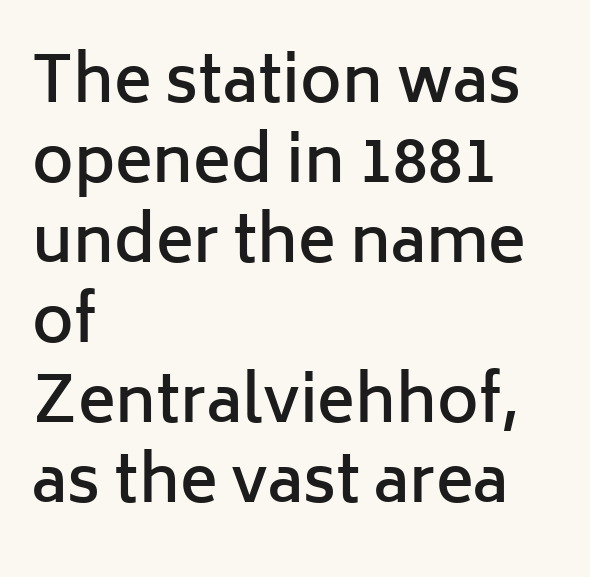
{"serif": "no", "italic": "no", "bold": "semi", "weight": "semibold", "width": "normal", "stroke_contrast": "low", "x_height": "medium", "monospaced": "no", "underline": "no", "align": "left", "line_spacing": "normal", "line_spacing_ratio": 1.27, "letter_spacing": "normal", "letter_spacing_em": 0.0, "glyph_px": 63}
